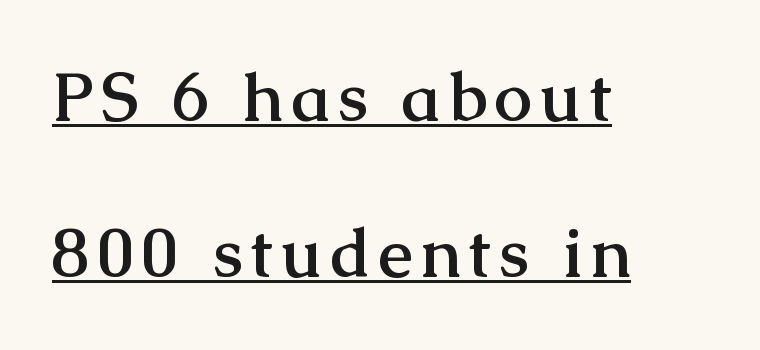
{"serif": "yes", "italic": "no", "bold": "yes", "weight": "semibold", "width": "normal", "stroke_contrast": "medium", "x_height": "medium", "monospaced": "no", "underline": "yes", "align": "left", "line_spacing": "loose", "line_spacing_ratio": 2.3, "glyph_px": 68}
